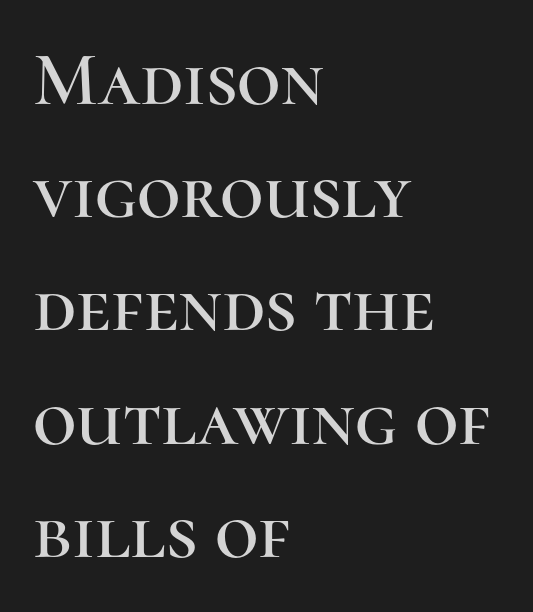
The image shows 76 px serif type, upright; set left-aligned, normal line spacing (1.49x), normal letter spacing, not underlined; high stroke contrast and a medium x-height.
